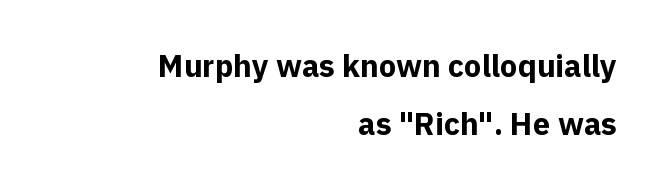
{"serif": "no", "italic": "no", "bold": "yes", "weight": "bold", "width": "normal", "x_height": "medium", "monospaced": "no", "underline": "no", "align": "right", "line_spacing_ratio": 1.87, "letter_spacing": "normal", "letter_spacing_em": 0.0, "glyph_px": 31}
